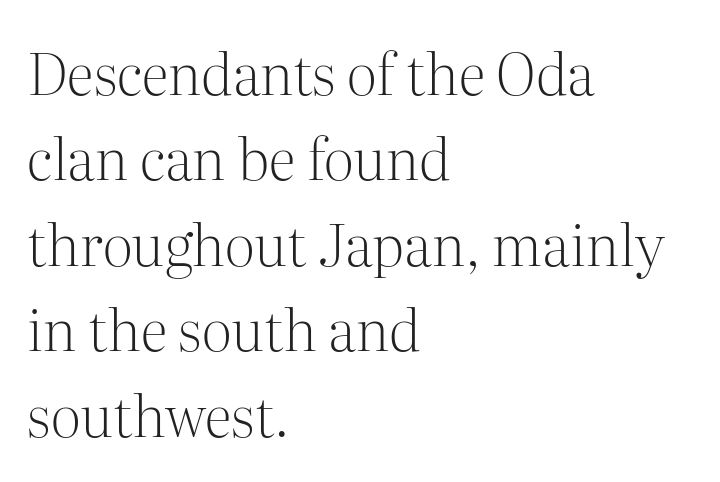
{"serif": "yes", "italic": "no", "bold": "no", "weight": "light", "width": "normal", "stroke_contrast": "medium", "x_height": "medium", "monospaced": "no", "underline": "no", "align": "left", "line_spacing": "normal", "line_spacing_ratio": 1.5, "letter_spacing": "normal", "letter_spacing_em": 0.0, "glyph_px": 57}
